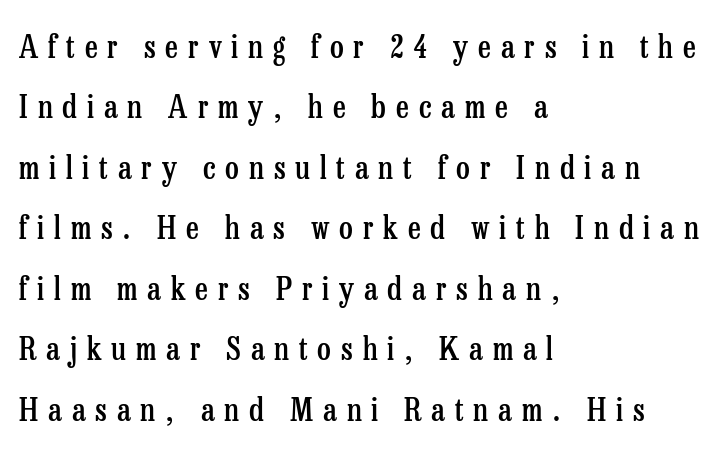
{"serif": "yes", "italic": "no", "bold": "semi", "weight": "semibold", "width": "condensed", "stroke_contrast": "low", "x_height": "medium", "monospaced": "no", "underline": "no", "align": "left", "line_spacing": "loose", "line_spacing_ratio": 1.95, "letter_spacing": "wide", "letter_spacing_em": 0.32, "glyph_px": 31}
